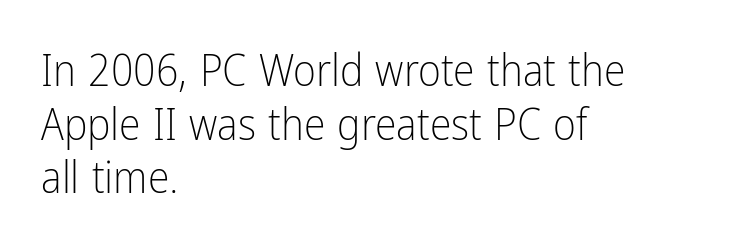
The rendering keeps characters at their native spacing. Short and long lines alike share a common starting point at left. This sample uses an upright cut, with every glyph sitting square on the baseline. Beneath every word, the page is bare.
